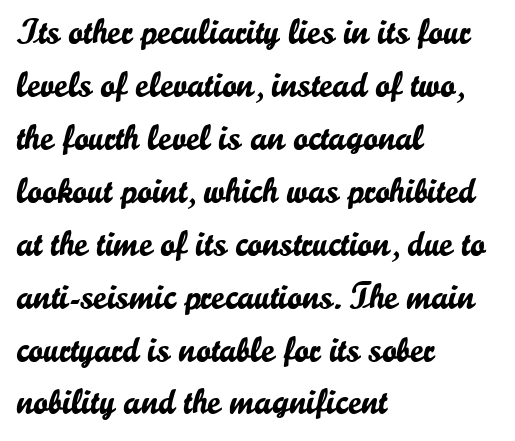
The rendering shows plain stroke endings on the letterforms — a sans-serif design. The passage is arranged the way most books set body copy — flush left. Horizontal bands of white between lines are of average thickness.
